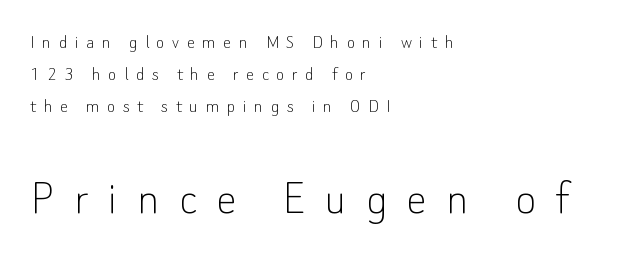
Successive baselines arrive at the customary interval. The lines are quadded left. Varying glyph widths throughout — classic text-font behaviour. The weight would be labelled regular, book, light, or lighter still. No feet cap the strokes, marking this as sans-serif type.
